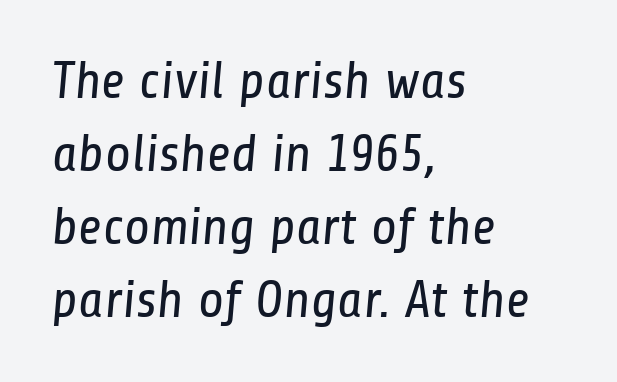
{"serif": "no", "bold": "no", "weight": "regular", "width": "condensed", "stroke_contrast": "low", "x_height": "medium", "monospaced": "no", "underline": "no", "align": "left", "line_spacing": "normal", "line_spacing_ratio": 1.38, "letter_spacing": "normal", "letter_spacing_em": 0.0, "glyph_px": 53}
